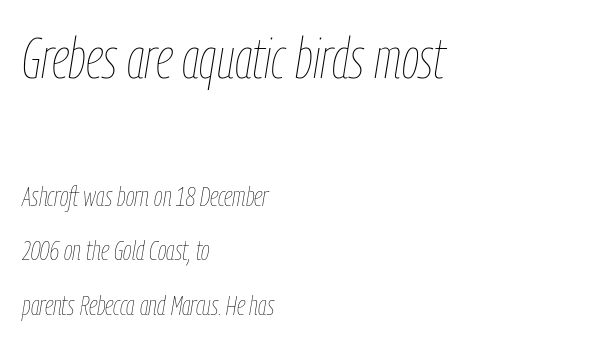
The image shows 57 px thin, condensed type, italic (leaning right); set left-aligned, loose line spacing (1.94x), normal letter spacing, not underlined; the first (top) block is 2.04x larger; low stroke contrast and a medium x-height.
